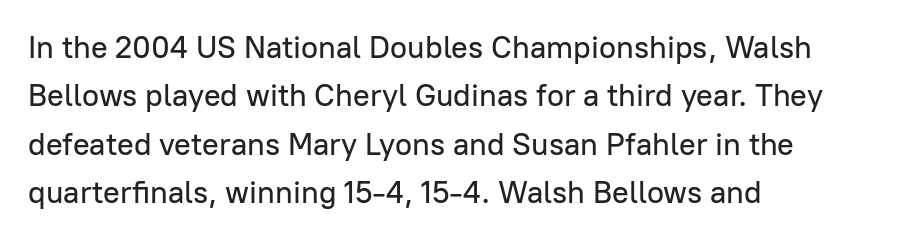
Q: Is the text italic (slanted)? A: No, it is upright.
Q: Is the typeface a serif or a sans-serif typeface? A: Sans-serif.
Q: Is the text underlined? A: No.
Q: How is the paragraph aligned? A: Left-aligned.
Q: Is the spacing between letters normal or unusually wide? A: Normal.
Q: Is the spacing between lines tight, normal or loose? A: Normal.
Q: Width (condensed, normal, or wide)? A: Normal.
Q: Stroke contrast? A: Low.
Q: x-height? A: Medium.
Q: Monospaced? A: No.
